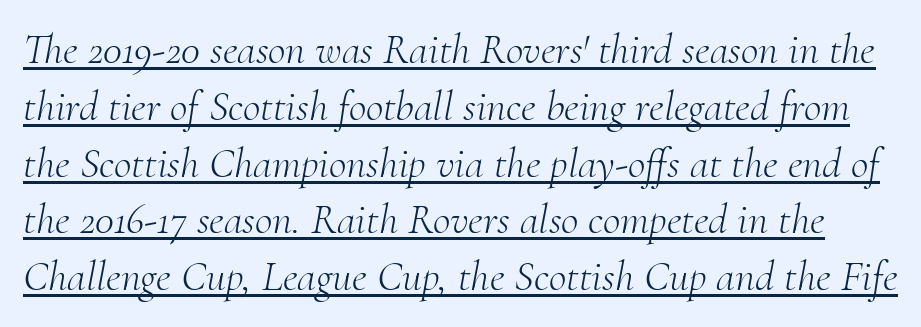
{"serif": "yes", "italic": "yes", "lean": "right", "slant_degrees": 10, "bold": "no", "weight": "light", "width": "normal", "stroke_contrast": "medium", "x_height": "small", "monospaced": "no", "underline": "yes", "line_spacing": "normal", "line_spacing_ratio": 1.32, "letter_spacing": "normal", "letter_spacing_em": 0.0, "glyph_px": 43}
